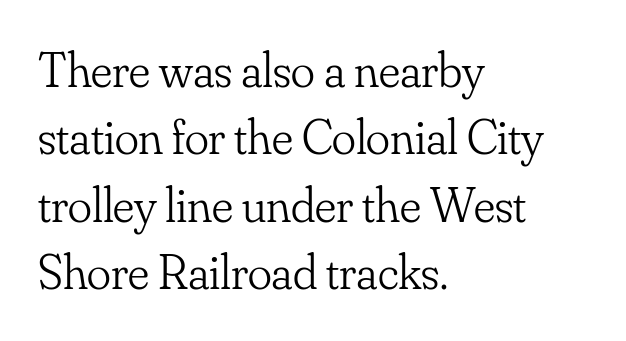
The image shows 50 px light serif type, upright; set left-aligned, normal line spacing (1.35x), normal letter spacing, not underlined; low stroke contrast and a small x-height.
